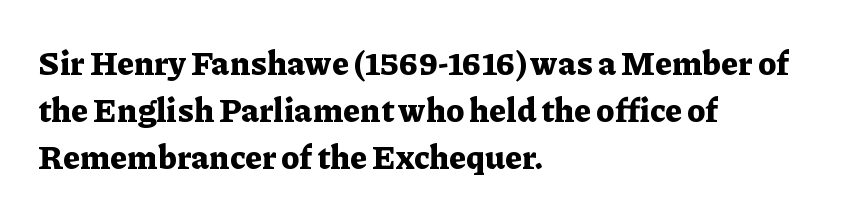
The paragraph shown leans on its left margin. Words float on clear page, feet unadorned. Characters remain perfectly vertical along every line. Honestly, the letter spacing is just normal — you wouldn't notice it.
